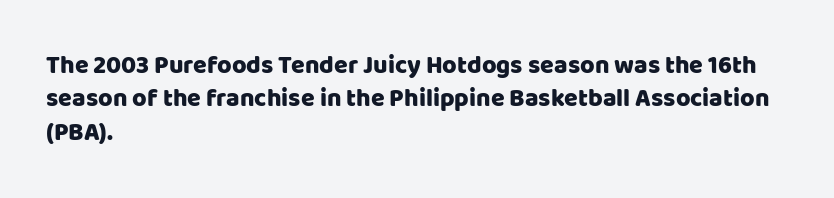
The image shows 25 px text type, upright; set left-aligned, normal line spacing (1.34x), normal letter spacing, not underlined.
